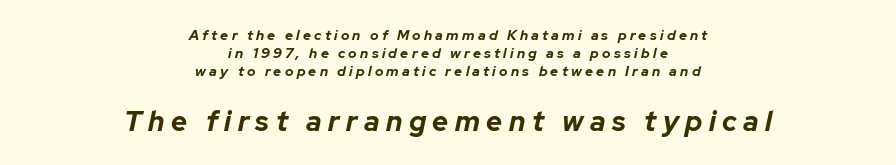
Regular leading. Here the designer chose a conventional face with non-uniform glyph widths. Only glyphs here, with clear space below each row. Every letter is thick-stroked: bold, no question.
